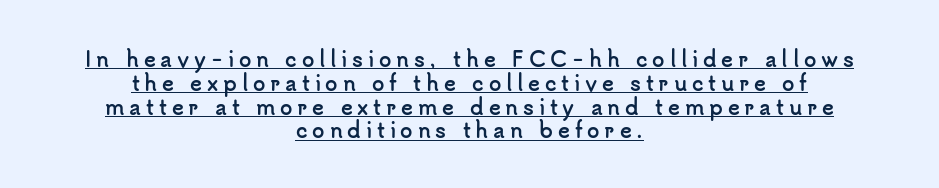
Someone cranked the tracking dial way up on this one. Reading down the block, each line starts at a different indent, mirrored at its end. You can tell it's not italic because the verticals are truly vertical. On the weight axis this lands at bold, roughly 700. The typesetter has applied underlining to the passage shown.
